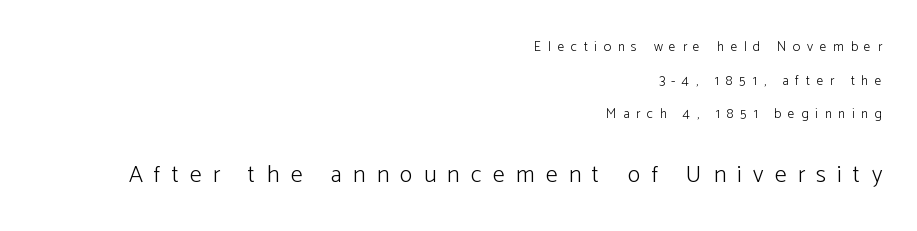
Q: Is the text bold? A: No.
Q: Is the text italic (slanted)? A: No, it is upright.
Q: Is the text underlined? A: No.
Q: How is the paragraph aligned? A: Right-aligned.
Q: Is the spacing between letters normal or unusually wide? A: Unusually wide.
Q: Is the spacing between lines tight, normal or loose? A: Loose.
Q: Which block of text is set in a larger size, the first (top) or the second (bottom)? A: The second (bottom) one.
